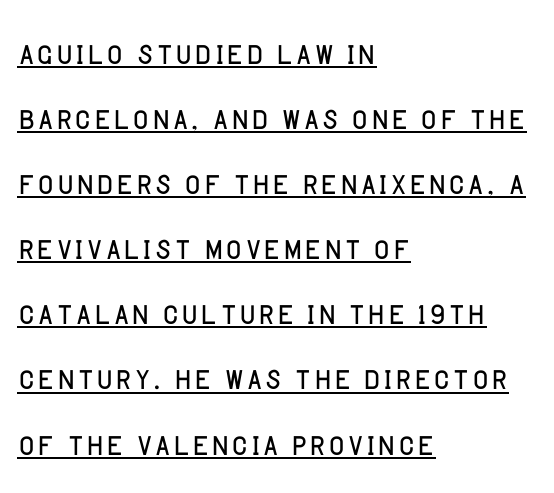
{"serif": "no", "italic": "no", "bold": "no", "weight": "light", "width": "normal", "stroke_contrast": "low", "x_height": "large", "monospaced": "no", "underline": "yes", "align": "left", "line_spacing": "normal", "line_spacing_ratio": 1.55, "letter_spacing": "normal", "letter_spacing_em": 0.0, "glyph_px": 42}
